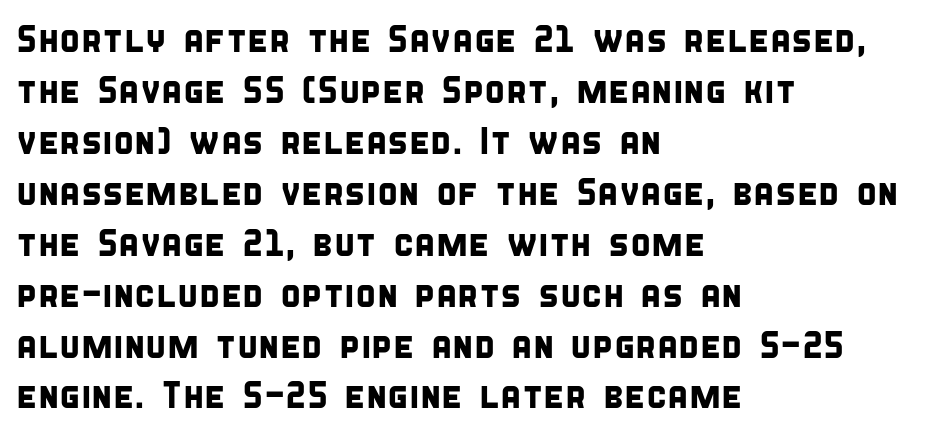
The image shows 38 px condensed sans-serif type; set left-aligned, normal line spacing (1.34x), normal letter spacing, not underlined; low stroke contrast and a large x-height.
